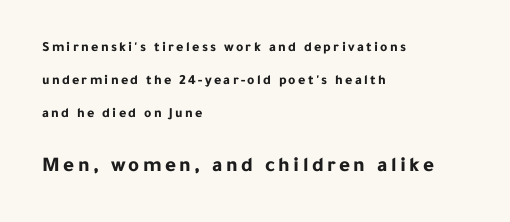
This sample uses an upright cut, with every glyph sitting square on the baseline. Reading down the column, the eye jumps a long way to each next line. In this sample the second text group is rendered at the bigger scale. A bare baseline throughout the passage.
